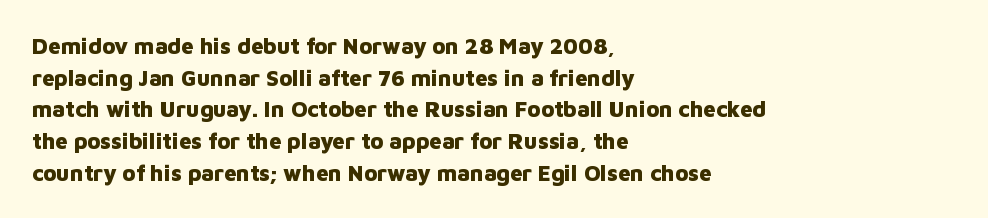
Q: Is the text bold? A: Yes.
Q: Is the text italic (slanted)? A: No, it is upright.
Q: Is the text underlined? A: No.
Q: How is the paragraph aligned? A: Left-aligned.
Q: Is the spacing between letters normal or unusually wide? A: Normal.
Q: Is the spacing between lines tight, normal or loose? A: Normal.
